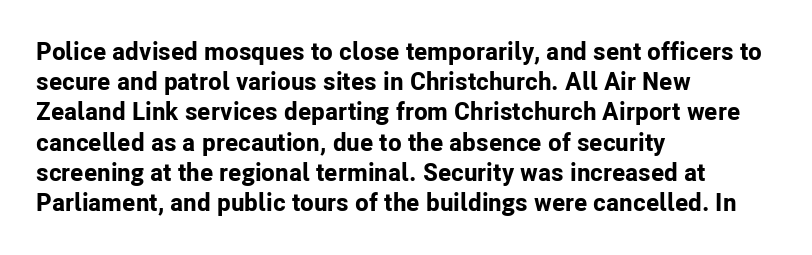
The image shows 25 px bold type, upright; set left-aligned, line spacing 1.21x, normal letter spacing, not underlined.
